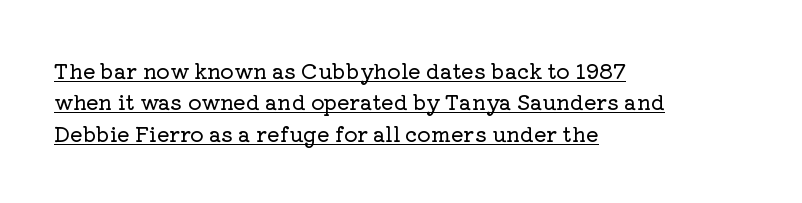
The image shows 21 px text type, upright; set left-aligned, normal line spacing (1.49x), normal letter spacing, underlined.
